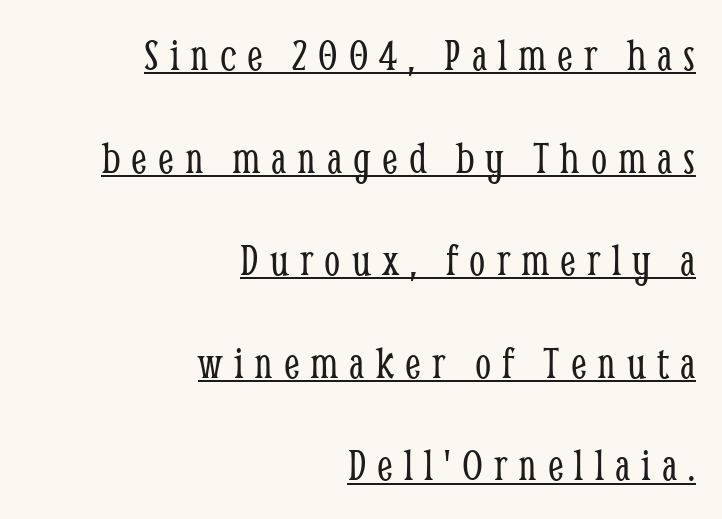
Q: Is the text bold? A: No.
Q: Is the text italic (slanted)? A: No, it is upright.
Q: Is the typeface a serif or a sans-serif typeface? A: Serif.
Q: Is the text underlined? A: Yes.
Q: How is the paragraph aligned? A: Right-aligned.
Q: Is the spacing between letters normal or unusually wide? A: Unusually wide.
Q: Is the spacing between lines tight, normal or loose? A: Loose.
Q: Width (condensed, normal, or wide)? A: Condensed.
Q: Stroke contrast? A: Low.
Q: x-height? A: Medium.
Q: Monospaced? A: No.
